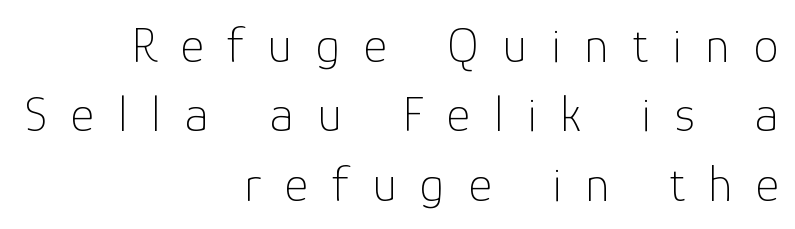
{"serif": "no", "italic": "no", "bold": "no", "weight": "thin", "width": "normal", "stroke_contrast": "low", "x_height": "medium", "monospaced": "no", "underline": "no", "align": "right", "line_spacing": "normal", "line_spacing_ratio": 1.36, "letter_spacing": "wide", "letter_spacing_em": 0.46, "glyph_px": 51}
